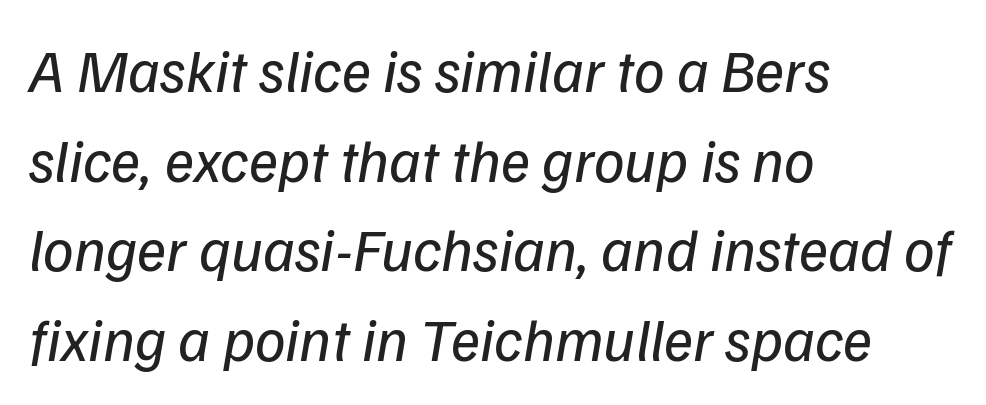
{"italic": "yes", "lean": "right", "slant_degrees": 9, "bold": "no", "weight": "regular", "width": "normal", "stroke_contrast": "low", "x_height": "medium", "monospaced": "no", "underline": "no", "align": "left", "line_spacing": "normal", "line_spacing_ratio": 1.47, "letter_spacing": "normal", "letter_spacing_em": 0.0, "glyph_px": 61}
